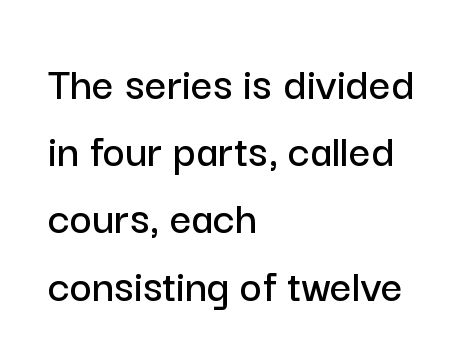
Q: Is the text italic (slanted)? A: No, it is upright.
Q: Is the typeface a serif or a sans-serif typeface? A: Sans-serif.
Q: Is the text underlined? A: No.
Q: How is the paragraph aligned? A: Left-aligned.
Q: Is the spacing between letters normal or unusually wide? A: Normal.
Q: Is the spacing between lines tight, normal or loose? A: Normal.
Q: Width (condensed, normal, or wide)? A: Normal.
Q: Stroke contrast? A: Low.
Q: x-height? A: Medium.
Q: Monospaced? A: No.
